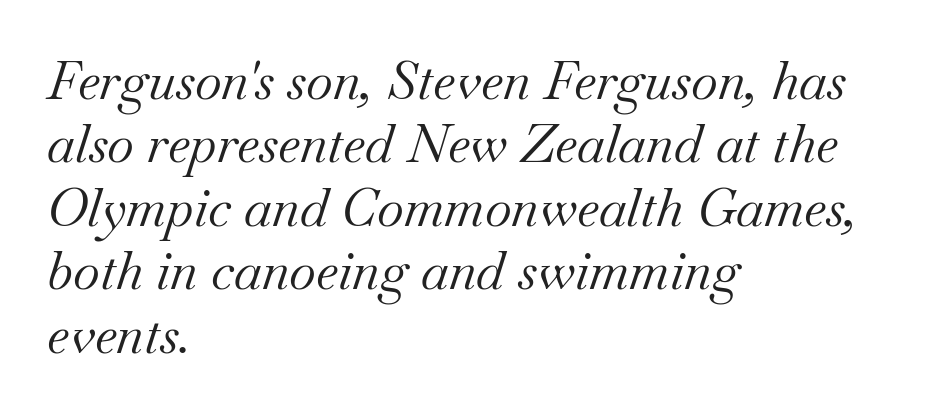
Q: Is the text bold? A: No.
Q: Is the text italic (slanted)? A: Yes, it leans right by about 18 degrees.
Q: Is the typeface a serif or a sans-serif typeface? A: Serif.
Q: Is the text underlined? A: No.
Q: How is the paragraph aligned? A: Left-aligned.
Q: Is the spacing between letters normal or unusually wide? A: Normal.
Q: Width (condensed, normal, or wide)? A: Normal.
Q: Stroke contrast? A: Medium.
Q: x-height? A: Small.
Q: Monospaced? A: No.
